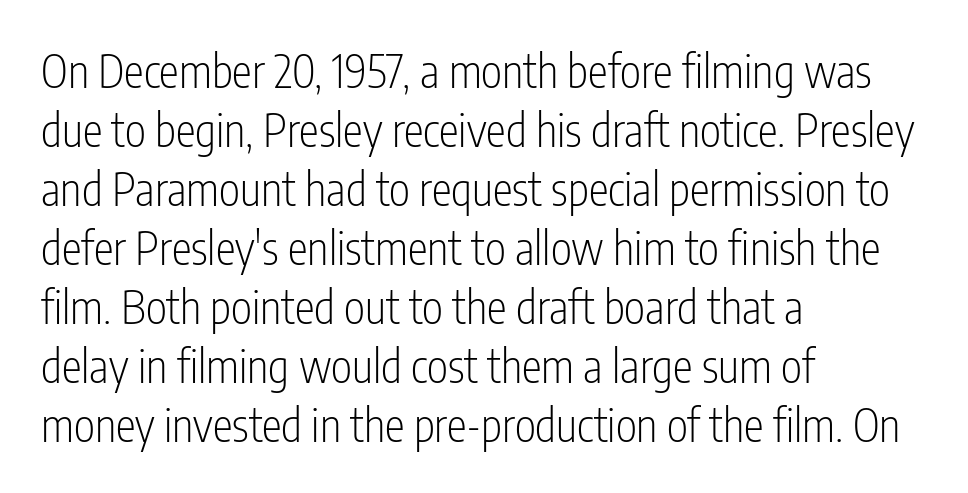
The image shows 45 px light, condensed sans-serif type, upright; set left-aligned, normal line spacing (1.31x), normal letter spacing, not underlined; low stroke contrast and a medium x-height.
